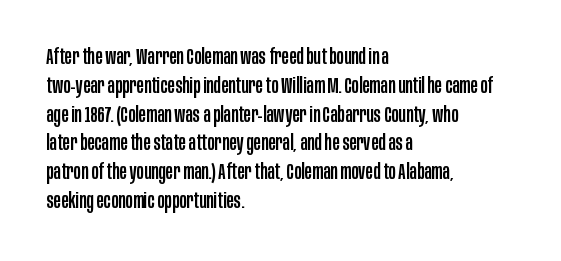
Q: Is the text italic (slanted)? A: No, it is upright.
Q: Is the text underlined? A: No.
Q: How is the paragraph aligned? A: Left-aligned.
Q: Is the spacing between letters normal or unusually wide? A: Normal.
Q: Is the spacing between lines tight, normal or loose? A: Normal.
